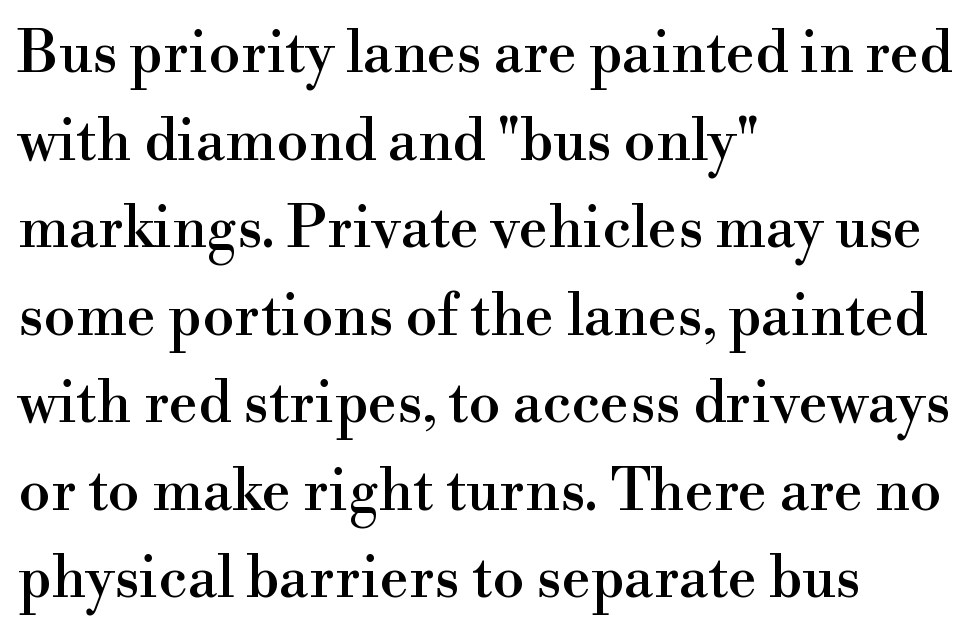
Q: Is the text italic (slanted)? A: No, it is upright.
Q: Is the typeface a serif or a sans-serif typeface? A: Serif.
Q: Is the text underlined? A: No.
Q: How is the paragraph aligned? A: Left-aligned.
Q: Is the spacing between letters normal or unusually wide? A: Normal.
Q: Is the spacing between lines tight, normal or loose? A: Normal.
Q: Width (condensed, normal, or wide)? A: Normal.
Q: Stroke contrast? A: High.
Q: x-height? A: Small.
Q: Monospaced? A: No.
